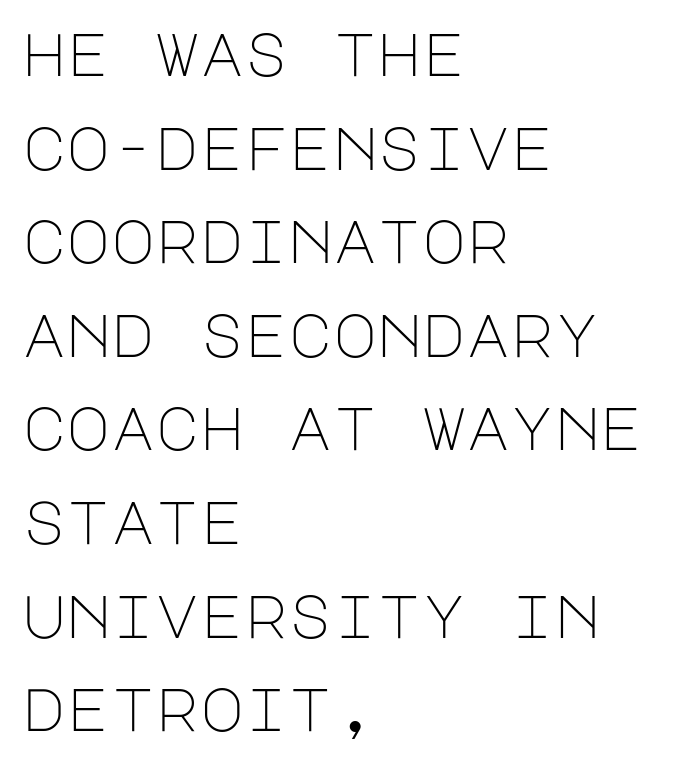
The image shows 60 px light sans-serif type, upright; set left-aligned, normal line spacing (1.56x), normal letter spacing, not underlined; low stroke contrast and a large x-height.
